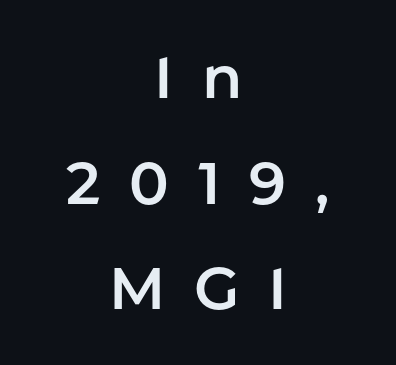
Q: Is the text italic (slanted)? A: No, it is upright.
Q: Is the typeface a serif or a sans-serif typeface? A: Sans-serif.
Q: Is the text underlined? A: No.
Q: How is the paragraph aligned? A: Centered.
Q: Is the spacing between letters normal or unusually wide? A: Unusually wide.
Q: Width (condensed, normal, or wide)? A: Normal.
Q: Stroke contrast? A: Low.
Q: x-height? A: Medium.
Q: Monospaced? A: No.
